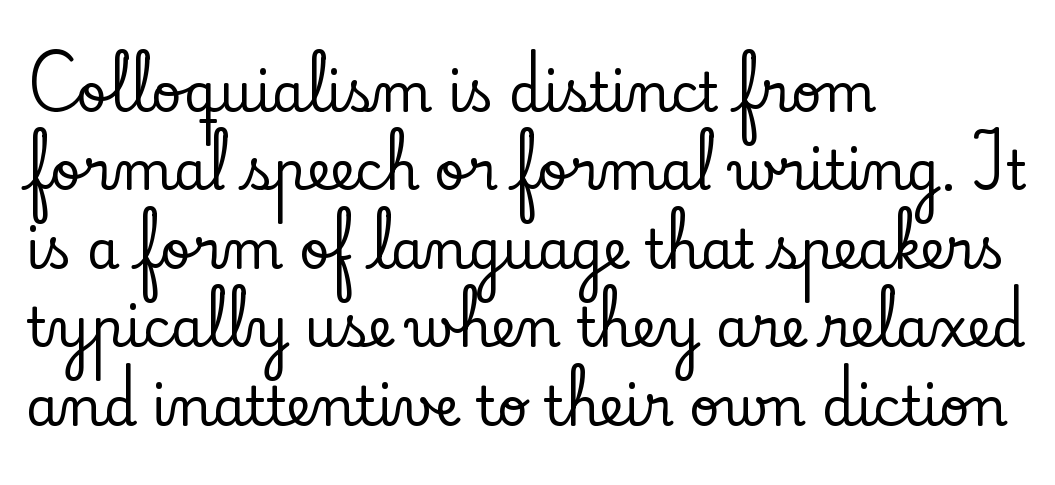
Q: Is the text italic (slanted)? A: No, it is upright.
Q: Is the typeface a serif or a sans-serif typeface? A: Serif.
Q: Is the text underlined? A: No.
Q: How is the paragraph aligned? A: Left-aligned.
Q: Is the spacing between letters normal or unusually wide? A: Normal.
Q: Is the spacing between lines tight, normal or loose? A: Normal.
Q: Width (condensed, normal, or wide)? A: Normal.
Q: Stroke contrast? A: Low.
Q: x-height? A: Small.
Q: Monospaced? A: No.
